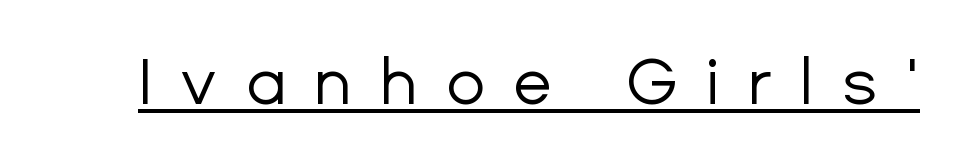
The image shows 64 px regular-weight sans-serif type, upright; set unusually wide letter spacing (+0.44 em), underlined; low stroke contrast and a medium x-height.
